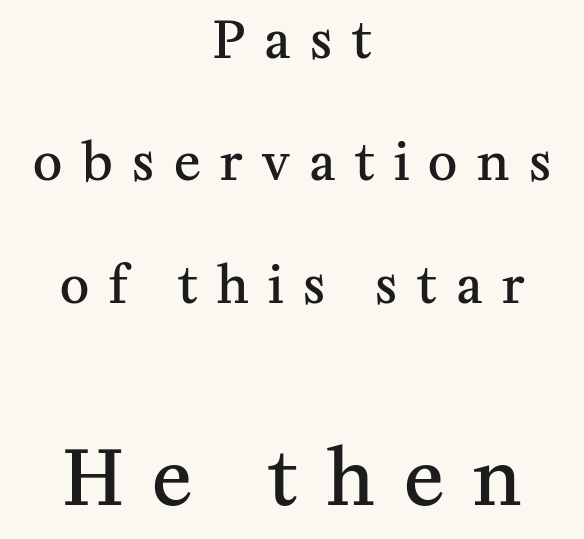
The image shows 75 px semibold serif type, upright; set centered, loose line spacing (2.45x), unusually wide letter spacing (+0.39 em), not underlined; the second (bottom) block is 1.5x larger; medium stroke contrast and a medium x-height.
